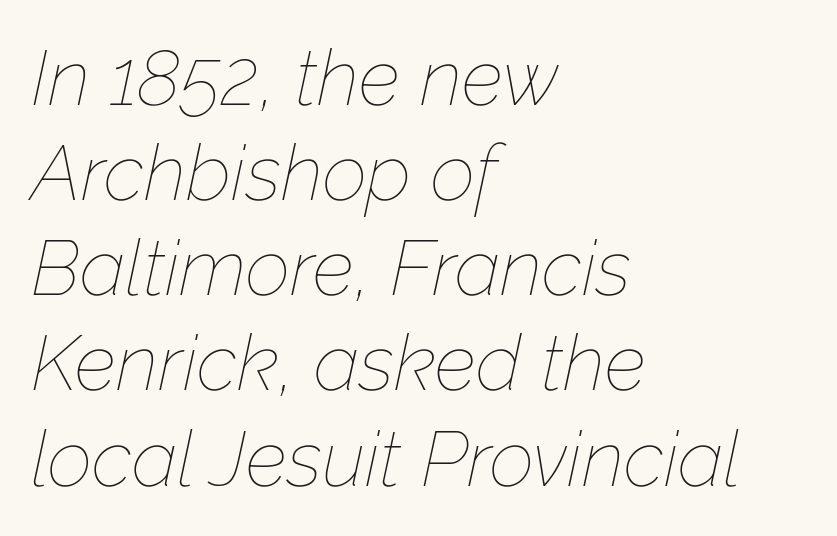
Tracking value appears to be zero — textbook default spacing. The specimen reads as italic at a glance. Is this a fixed-width face? No — the glyphs have proportional, varying widths. These glyphs show unthickened strokes, regular width or finer.
